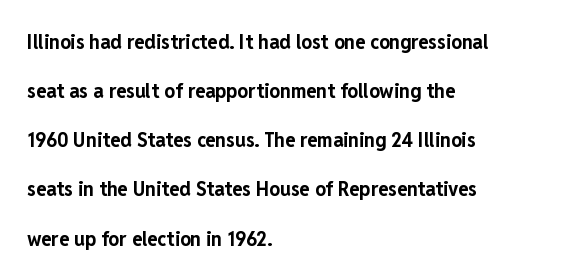
Whoever set this chose breathing room over compactness in the vertical rhythm. On the weight axis this lands at bold, roughly 700. Vertical strokes here are truly vertical. The glyphs are unaccompanied by any horizontal stroke below them.
